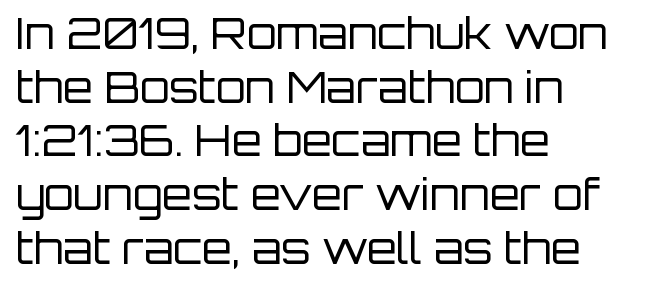
Serif or sans? Sans — the stroke terminals are bare. Only glyphs here, with clear space below each row. The letterforms sit at book weight or below. A normal amount of white space separates one row of letters from the next. Style check: upright. This sample is left-justified, so line endings fall wherever the words run out.
